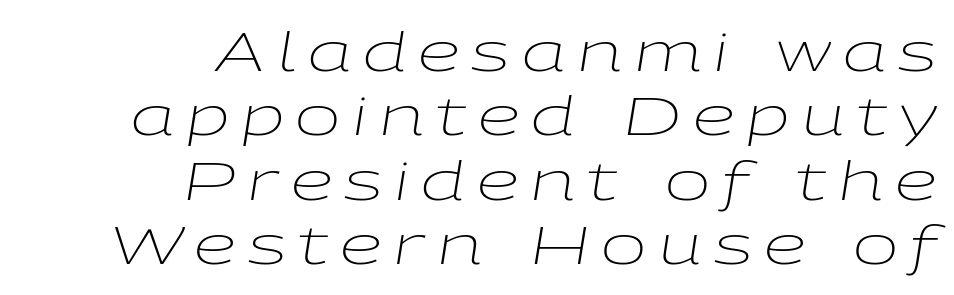
Q: Is the text bold? A: No.
Q: Is the text italic (slanted)? A: Yes, it leans right by about 9 degrees.
Q: Is the text underlined? A: No.
Q: How is the paragraph aligned? A: Right-aligned.
Q: Is the spacing between letters normal or unusually wide? A: Unusually wide.
Q: Width (condensed, normal, or wide)? A: Wide.
Q: Stroke contrast? A: Low.
Q: x-height? A: Medium.
Q: Monospaced? A: No.
